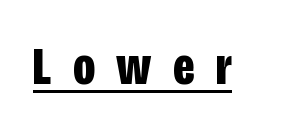
The image shows 54 px bold, condensed sans-serif type, upright; set unusually wide letter spacing (+0.4 em), underlined; low stroke contrast and a large x-height.
